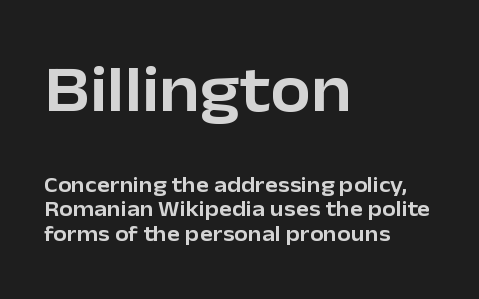
Q: Is the text italic (slanted)? A: No, it is upright.
Q: Is the typeface a serif or a sans-serif typeface? A: Sans-serif.
Q: Is the text underlined? A: No.
Q: How is the paragraph aligned? A: Left-aligned.
Q: Is the spacing between letters normal or unusually wide? A: Normal.
Q: Is the spacing between lines tight, normal or loose? A: Tight.
Q: Which block of text is set in a larger size, the first (top) or the second (bottom)? A: The first (top) one.
Q: Width (condensed, normal, or wide)? A: Normal.
Q: Stroke contrast? A: Low.
Q: x-height? A: Medium.
Q: Monospaced? A: No.
